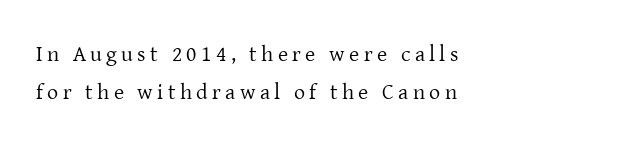
The image shows 22 px text type, upright; set left-aligned, line spacing 1.72x, unusually wide letter spacing (+0.2 em), not underlined.
